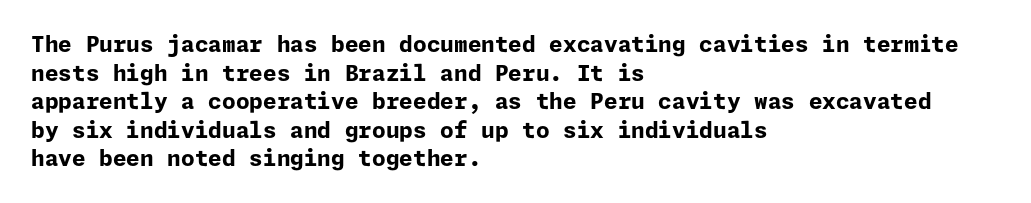
Teacher's note: observe the even left margin — that is flush-left alignment. You can tell it's not italic because the verticals are truly vertical. Words float on clear page, feet unadorned. The letterforms sit shoulder to shoulder at normal distance.
